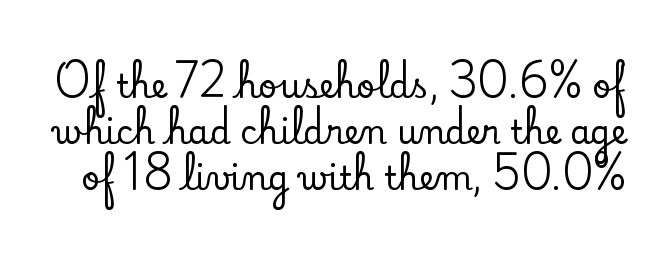
Observe the ordinary spacing: letters are neighbours, not strangers. A typesetter would label this face a serif. Looks like regular typesetting: each glyph gets only the width it needs. The vertical gap from one line to the next is medium. A roman cut, with each character standing at attention.
